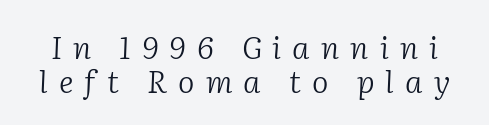
Q: Is the text bold? A: No.
Q: Is the text italic (slanted)? A: Yes, it leans right by about 2 degrees.
Q: Is the typeface a serif or a sans-serif typeface? A: Serif.
Q: Is the text underlined? A: No.
Q: Is the spacing between letters normal or unusually wide? A: Unusually wide.
Q: Is the spacing between lines tight, normal or loose? A: Tight.
Q: Width (condensed, normal, or wide)? A: Normal.
Q: Stroke contrast? A: Low.
Q: x-height? A: Medium.
Q: Monospaced? A: No.
